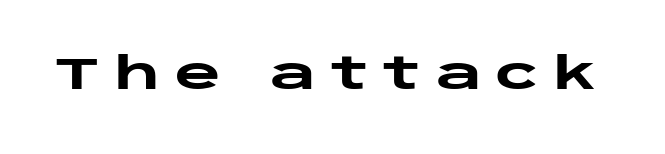
The image shows 44 px heavy, wide sans-serif type, upright; set unusually wide letter spacing (+0.35 em), not underlined; low stroke contrast and a large x-height.
